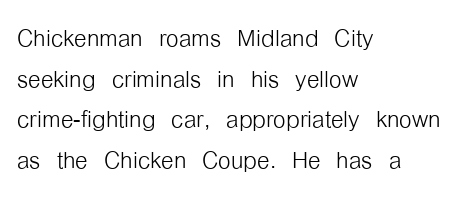
Q: Is the text bold? A: No.
Q: Is the text italic (slanted)? A: No, it is upright.
Q: Is the typeface a serif or a sans-serif typeface? A: Sans-serif.
Q: Is the text underlined? A: No.
Q: How is the paragraph aligned? A: Left-aligned.
Q: Is the spacing between letters normal or unusually wide? A: Normal.
Q: Is the spacing between lines tight, normal or loose? A: Normal.
Q: Width (condensed, normal, or wide)? A: Condensed.
Q: Stroke contrast? A: Low.
Q: x-height? A: Medium.
Q: Monospaced? A: No.
